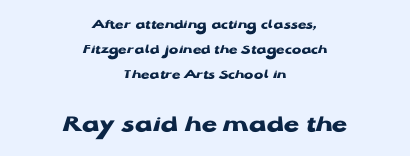
A roman cut, with each character standing at attention. Size hierarchy here favors the trailing block over the leading one. These words are printed bold, with thick strokes throughout. The rendering keeps characters at their native spacing.
